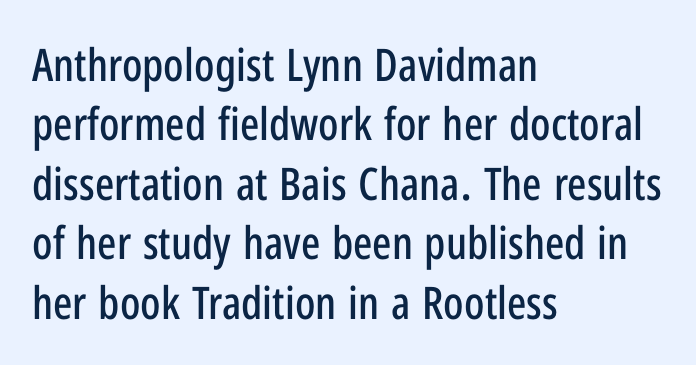
Q: Is the text italic (slanted)? A: No, it is upright.
Q: Is the typeface a serif or a sans-serif typeface? A: Sans-serif.
Q: Is the text underlined? A: No.
Q: How is the paragraph aligned? A: Left-aligned.
Q: Is the spacing between letters normal or unusually wide? A: Normal.
Q: Is the spacing between lines tight, normal or loose? A: Normal.
Q: Width (condensed, normal, or wide)? A: Condensed.
Q: Stroke contrast? A: Low.
Q: x-height? A: Medium.
Q: Monospaced? A: No.
